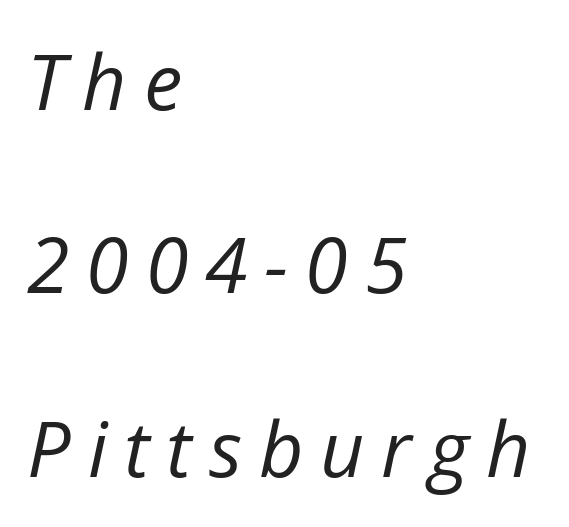
{"italic": "yes", "lean": "right", "slant_degrees": 12, "bold": "no", "weight": "regular", "width": "normal", "stroke_contrast": "low", "x_height": "medium", "monospaced": "no", "underline": "no", "align": "left", "line_spacing": "loose", "line_spacing_ratio": 2.38, "letter_spacing": "wide", "letter_spacing_em": 0.22, "glyph_px": 77}
